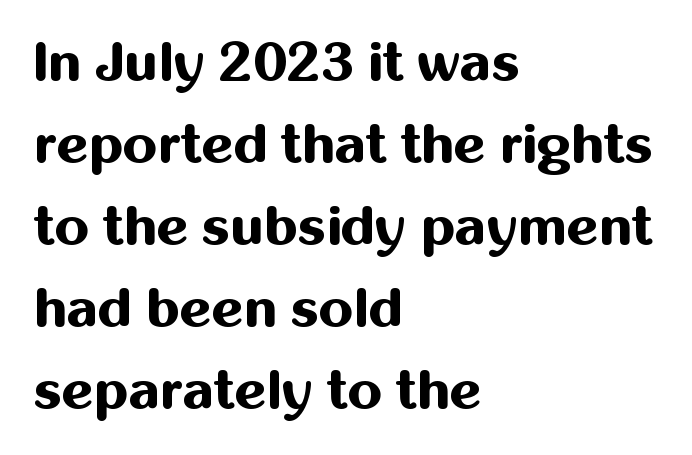
{"serif": "no", "italic": "no", "bold": "yes", "weight": "bold", "width": "normal", "stroke_contrast": "medium", "x_height": "medium", "monospaced": "no", "underline": "no", "align": "left", "line_spacing": "normal", "line_spacing_ratio": 1.49, "letter_spacing": "normal", "letter_spacing_em": 0.0, "glyph_px": 55}
